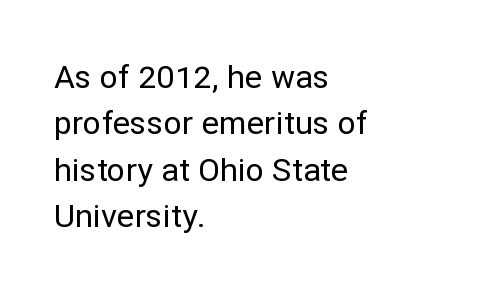
These lines keep a tight, regular rhythm from letter to letter. Rows of type keep a routine distance in the vertical direction. This sample has the flowing, uneven cadence of proportional lettering. The typography opts for an upright posture over an oblique one.
